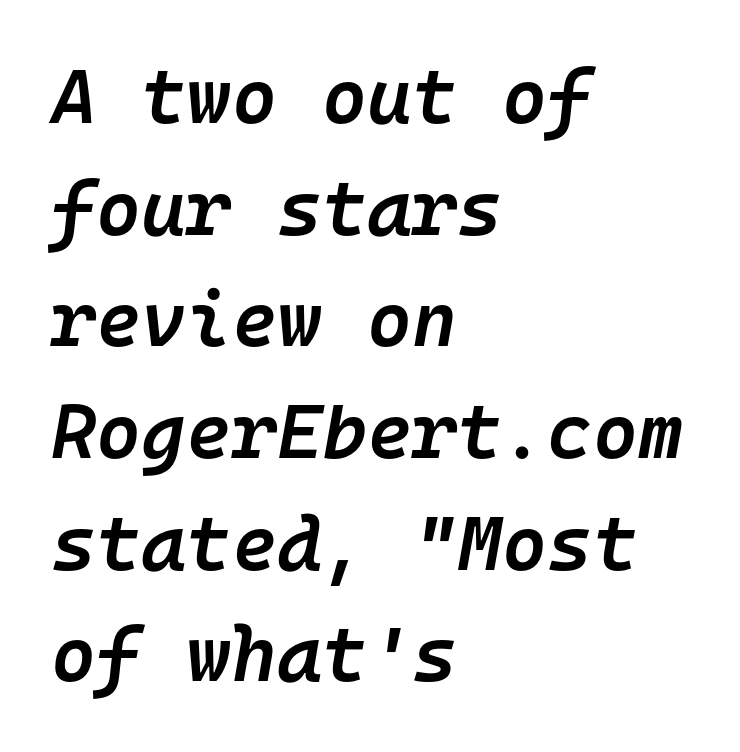
Is the block centered? No — it sits flush against the left margin. Fixed-width glyphs throughout — classic coding-font behaviour. Does extra space separate the letters? No, they use regular spacing. These lines sit exactly where default settings would place them. Decoration check: the copy has no underline.
